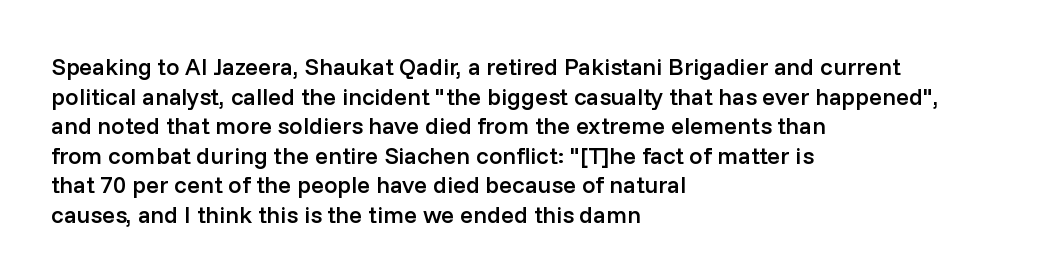
Q: Is the text bold? A: Semi-bold.
Q: Is the text italic (slanted)? A: No, it is upright.
Q: Is the text underlined? A: No.
Q: How is the paragraph aligned? A: Left-aligned.
Q: Is the spacing between letters normal or unusually wide? A: Normal.
